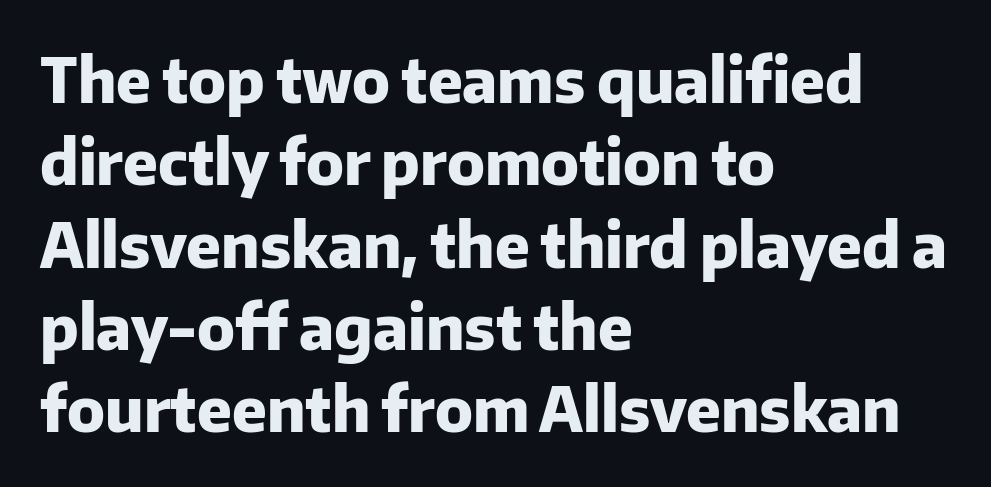
Q: Is the text bold? A: Yes.
Q: Is the text italic (slanted)? A: No, it is upright.
Q: Is the typeface a serif or a sans-serif typeface? A: Sans-serif.
Q: Is the text underlined? A: No.
Q: How is the paragraph aligned? A: Left-aligned.
Q: Is the spacing between letters normal or unusually wide? A: Normal.
Q: Is the spacing between lines tight, normal or loose? A: Normal.
Q: Width (condensed, normal, or wide)? A: Normal.
Q: Stroke contrast? A: Low.
Q: x-height? A: Medium.
Q: Monospaced? A: No.
